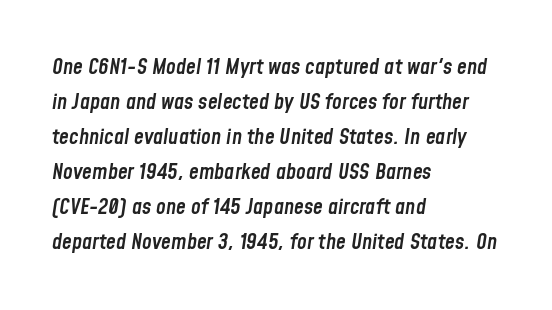
The image shows 22 px text type, italic (leaning right); set left-aligned, normal line spacing (1.59x), normal letter spacing, not underlined.
